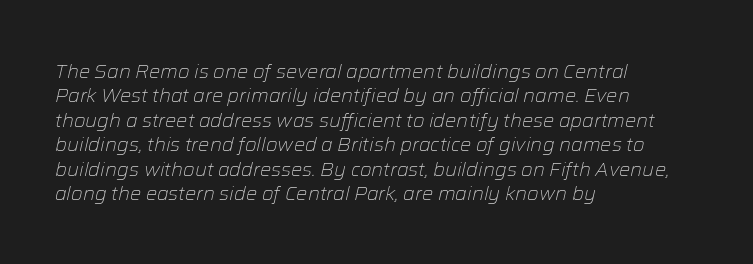
Stroke thickness stays within the range of a standard reading face or lighter. There's an unmistakable incline to the writing here. Spacing between characters is what you'd get straight out of the box. The rag falls on the right side of this text block. Descender tails drop into unmarked territory.
